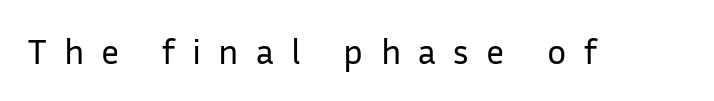
Q: Is the text bold? A: No.
Q: Is the text italic (slanted)? A: No, it is upright.
Q: Is the typeface a serif or a sans-serif typeface? A: Sans-serif.
Q: Is the text underlined? A: No.
Q: Is the spacing between letters normal or unusually wide? A: Unusually wide.
Q: Width (condensed, normal, or wide)? A: Normal.
Q: Stroke contrast? A: Low.
Q: x-height? A: Medium.
Q: Monospaced? A: No.
